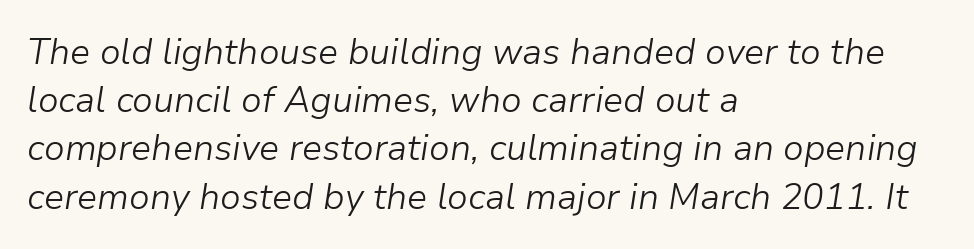
Q: Is the text bold? A: No.
Q: Is the text italic (slanted)? A: Yes, it leans right by about 9 degrees.
Q: Is the text underlined? A: No.
Q: How is the paragraph aligned? A: Left-aligned.
Q: Is the spacing between letters normal or unusually wide? A: Normal.
Q: Is the spacing between lines tight, normal or loose? A: Normal.
Q: Width (condensed, normal, or wide)? A: Normal.
Q: Stroke contrast? A: Low.
Q: x-height? A: Medium.
Q: Monospaced? A: No.
